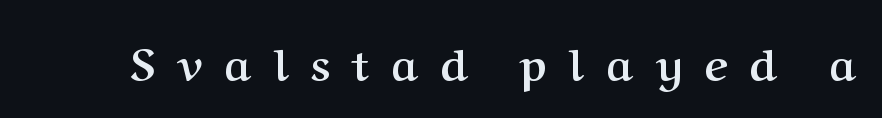
{"serif": "yes", "italic": "no", "bold": "yes", "weight": "semibold", "width": "normal", "stroke_contrast": "medium", "x_height": "medium", "monospaced": "no", "underline": "no", "letter_spacing": "wide", "letter_spacing_em": 0.5, "glyph_px": 45}
